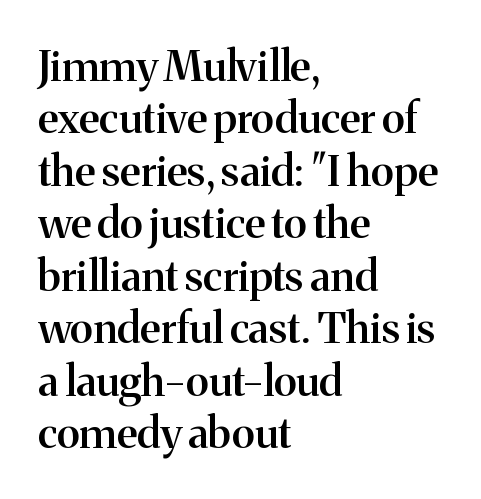
{"serif": "yes", "italic": "no", "bold": "semi", "weight": "semibold", "width": "normal", "stroke_contrast": "medium", "x_height": "medium", "monospaced": "no", "underline": "no", "align": "left", "line_spacing_ratio": 1.22, "letter_spacing": "normal", "letter_spacing_em": 0.0, "glyph_px": 43}
